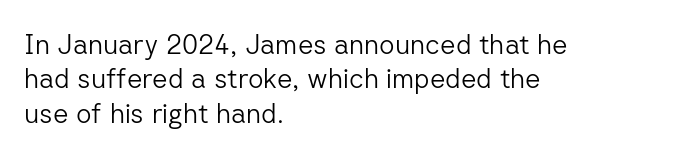
Q: Is the text bold? A: No.
Q: Is the text italic (slanted)? A: No, it is upright.
Q: Is the text underlined? A: No.
Q: How is the paragraph aligned? A: Left-aligned.
Q: Is the spacing between letters normal or unusually wide? A: Normal.
Q: Is the spacing between lines tight, normal or loose? A: Normal.
